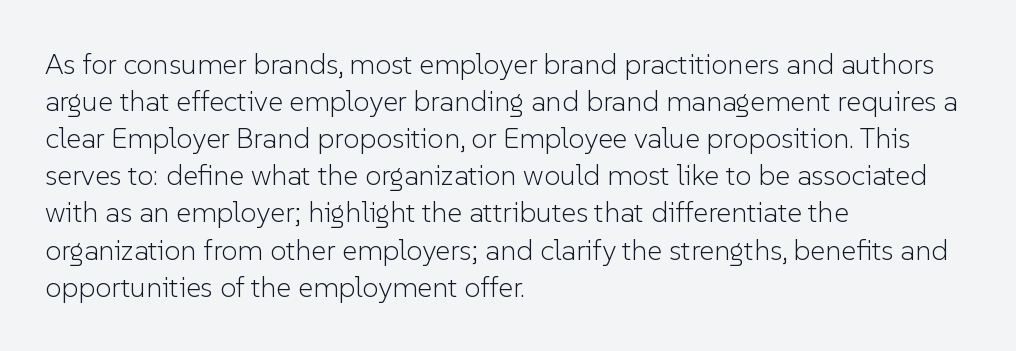
{"serif": "no", "italic": "no", "bold": "no", "weight": "light", "width": "normal", "stroke_contrast": "low", "x_height": "medium", "monospaced": "no", "underline": "no", "align": "left", "line_spacing": "normal", "line_spacing_ratio": 1.28, "letter_spacing": "normal", "letter_spacing_em": 0.0, "glyph_px": 29}
